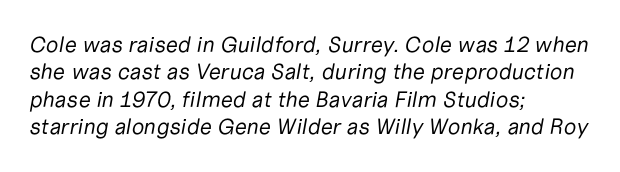
These glyphs show unthickened strokes, regular width or finer. Tracking here is standard; glyphs follow each other at the usual distance. Rendered with sloped, italic letterforms. A student would call this left alignment; a typographer would say flush left, rag right.
